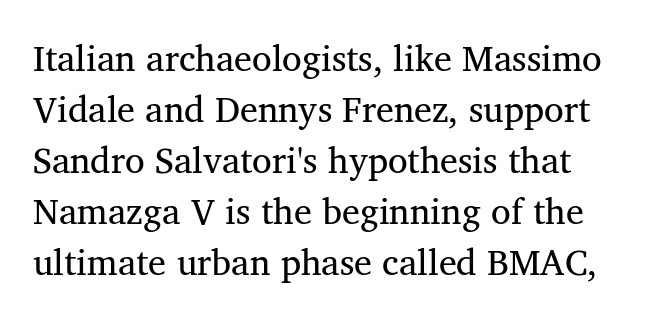
These lines were composed using upright roman letters. The strokes are not fattened; the text isn't bold. Lines of text with bare space underneath. Each letter keeps its own natural width here, so spacing adapts to shape. Compared with typical paragraphs, the rows here are spaced about the same.
